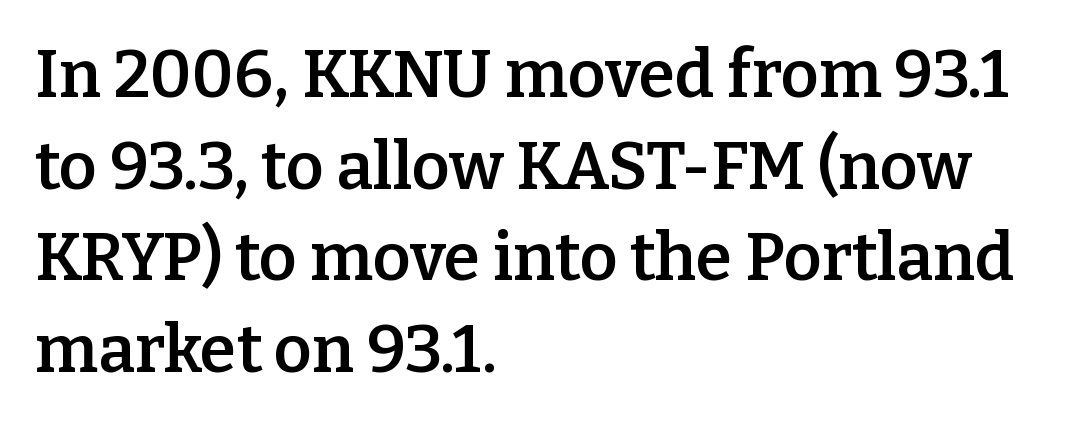
Q: Is the text bold? A: Semi-bold.
Q: Is the text italic (slanted)? A: No, it is upright.
Q: Is the typeface a serif or a sans-serif typeface? A: Serif.
Q: Is the text underlined? A: No.
Q: How is the paragraph aligned? A: Left-aligned.
Q: Is the spacing between letters normal or unusually wide? A: Normal.
Q: Is the spacing between lines tight, normal or loose? A: Normal.
Q: Width (condensed, normal, or wide)? A: Normal.
Q: Stroke contrast? A: Low.
Q: x-height? A: Medium.
Q: Monospaced? A: No.
